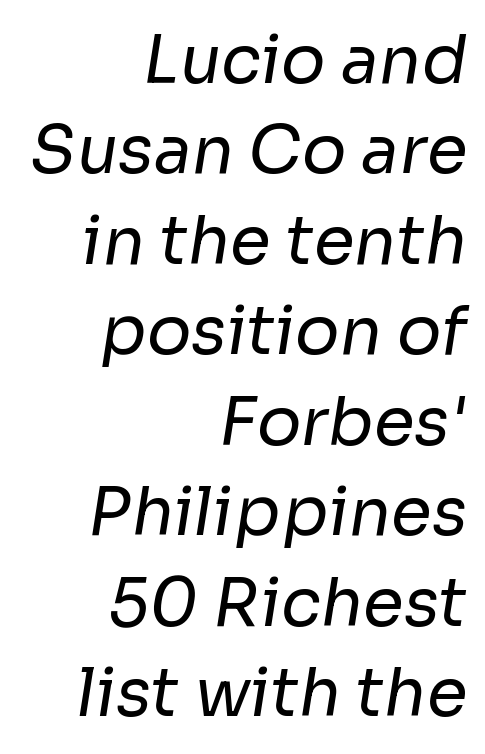
Q: Is the text bold? A: No.
Q: Is the typeface a serif or a sans-serif typeface? A: Sans-serif.
Q: Is the text underlined? A: No.
Q: How is the paragraph aligned? A: Right-aligned.
Q: Is the spacing between letters normal or unusually wide? A: Normal.
Q: Is the spacing between lines tight, normal or loose? A: Normal.
Q: Width (condensed, normal, or wide)? A: Normal.
Q: Stroke contrast? A: Low.
Q: x-height? A: Medium.
Q: Monospaced? A: No.
